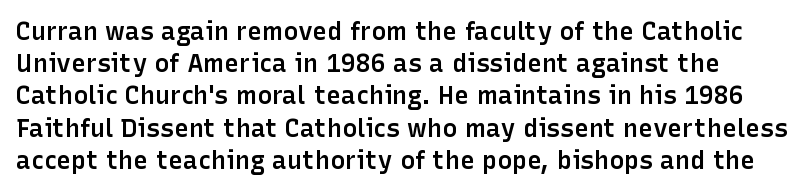
{"italic": "no", "bold": "semi", "underline": "no", "line_spacing": "normal", "line_spacing_ratio": 1.29, "letter_spacing": "normal", "letter_spacing_em": 0.0, "glyph_px": 25}
